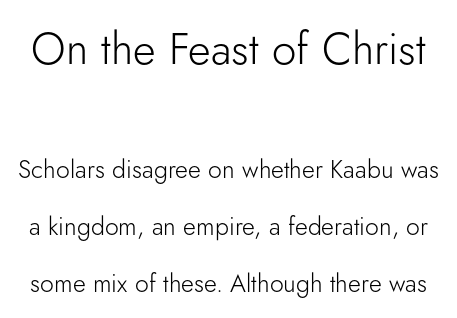
Nothing heavy about these letters — not bold at all. The passage shown is typed in a proportional face where columns would drift. Words appear dense and cohesive because spacing is normal. The upper block of text is set noticeably larger than the block beneath it.
